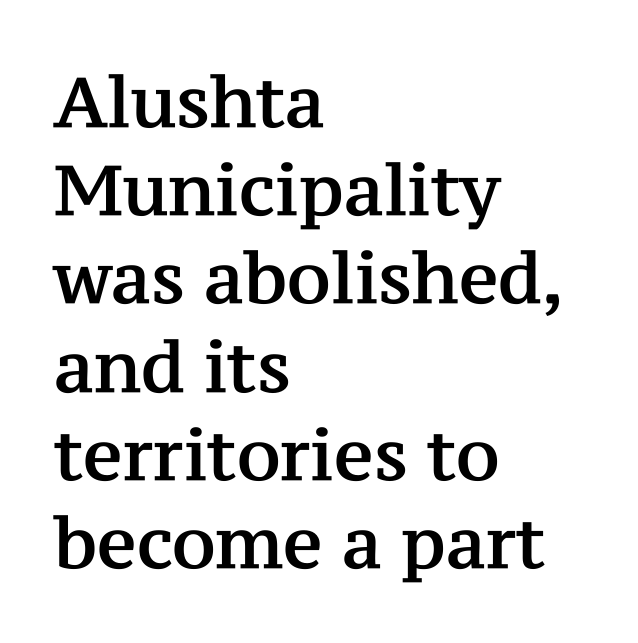
The image shows 70 px serif type, upright; set left-aligned, normal line spacing (1.26x), normal letter spacing, not underlined; medium stroke contrast and a medium x-height.
